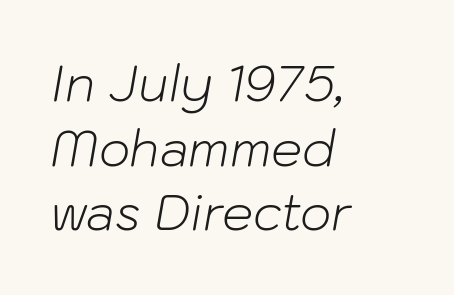
The rows are spaced the way most documents space them. Think of a printed novel: that variable character pitch is what you see here. Each row of text sits above clean, open space. Leftover space on each line is placed entirely after the last word. No heavy texture on the line: the type isn't bold.
